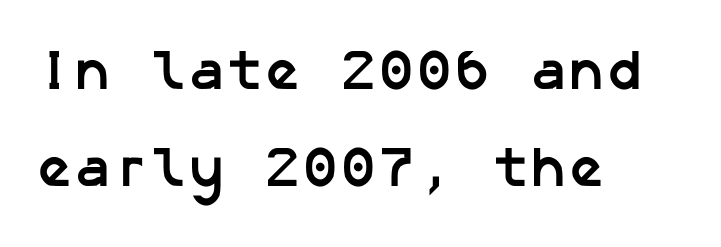
Each glyph is drawn with heavy, bold strokes. The lines in this sample share a left origin and differ only in where they stop. Each row of text sits above clean, open space. Tracking here is standard; glyphs follow each other at the usual distance.
